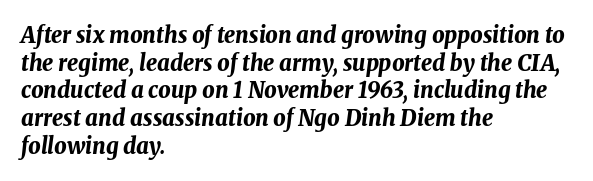
{"italic": "yes", "lean": "right", "slant_degrees": 8, "bold": "yes", "underline": "no", "align": "left", "line_spacing": "normal", "line_spacing_ratio": 1.26, "letter_spacing": "normal", "letter_spacing_em": 0.0, "glyph_px": 22}
